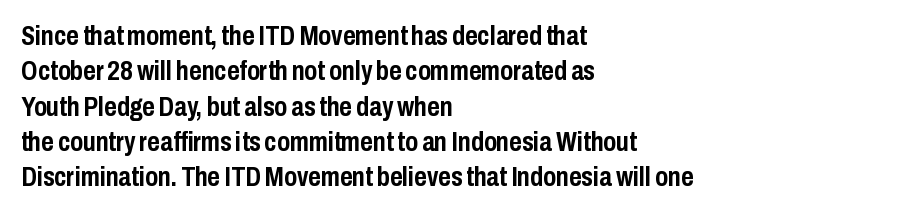
{"italic": "no", "bold": "yes", "underline": "no", "align": "left", "line_spacing": "normal", "line_spacing_ratio": 1.31, "letter_spacing": "normal", "letter_spacing_em": 0.0, "glyph_px": 27}
